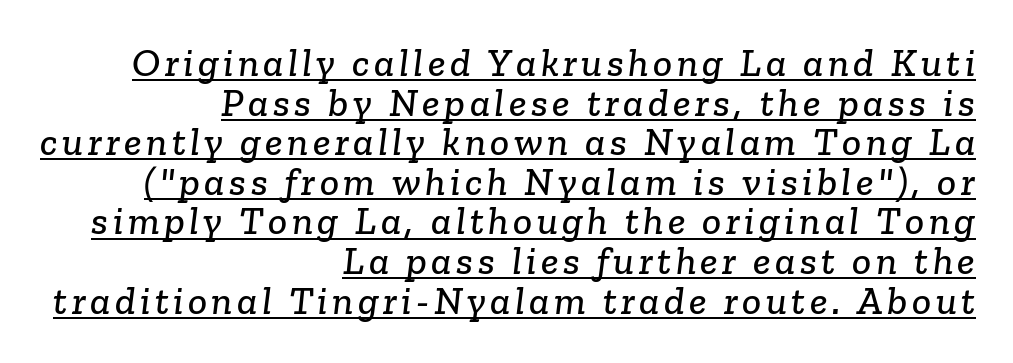
The image shows 40 px serif type; set right-aligned, tight line spacing (0.99x), underlined; low stroke contrast and a medium x-height.
